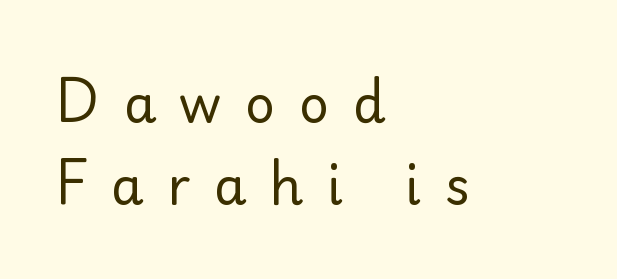
Q: Is the text bold? A: No.
Q: Is the text italic (slanted)? A: No, it is upright.
Q: Is the typeface a serif or a sans-serif typeface? A: Sans-serif.
Q: Is the text underlined? A: No.
Q: How is the paragraph aligned? A: Left-aligned.
Q: Is the spacing between letters normal or unusually wide? A: Unusually wide.
Q: Is the spacing between lines tight, normal or loose? A: Normal.
Q: Width (condensed, normal, or wide)? A: Normal.
Q: Stroke contrast? A: Low.
Q: x-height? A: Small.
Q: Monospaced? A: No.
